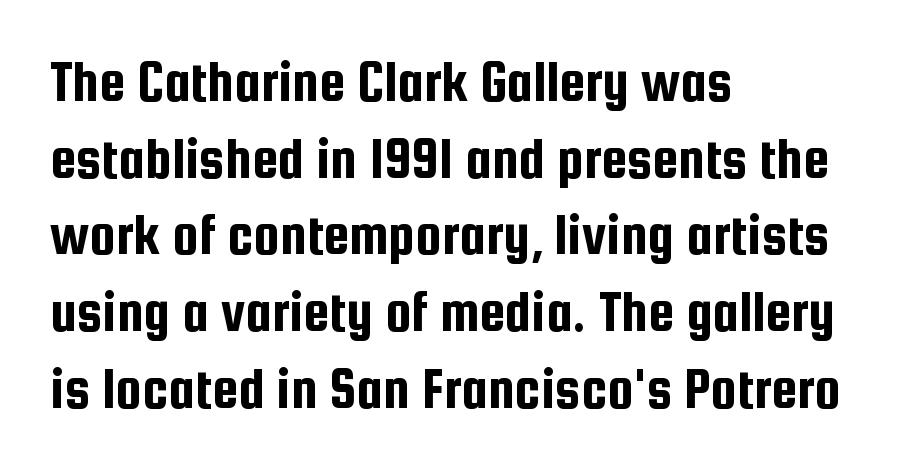
Vertically, the passage feels balanced, rows spaced as you'd expect. Proportional: the letters do not fall into vertical columns. This is the regular roman posture of the typeface. Check where the strokes stop: nothing finishes them off — pure sans. Each line starts at the same left margin while the right side varies.
